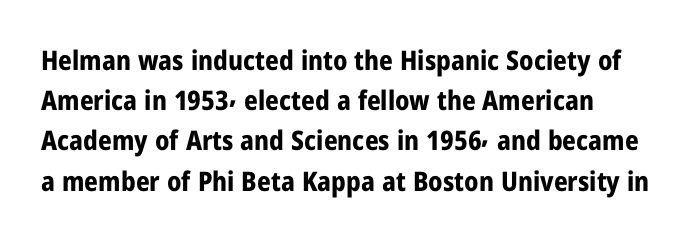
The image shows 27 px bold type, upright; set normal line spacing (1.49x), normal letter spacing, not underlined.
